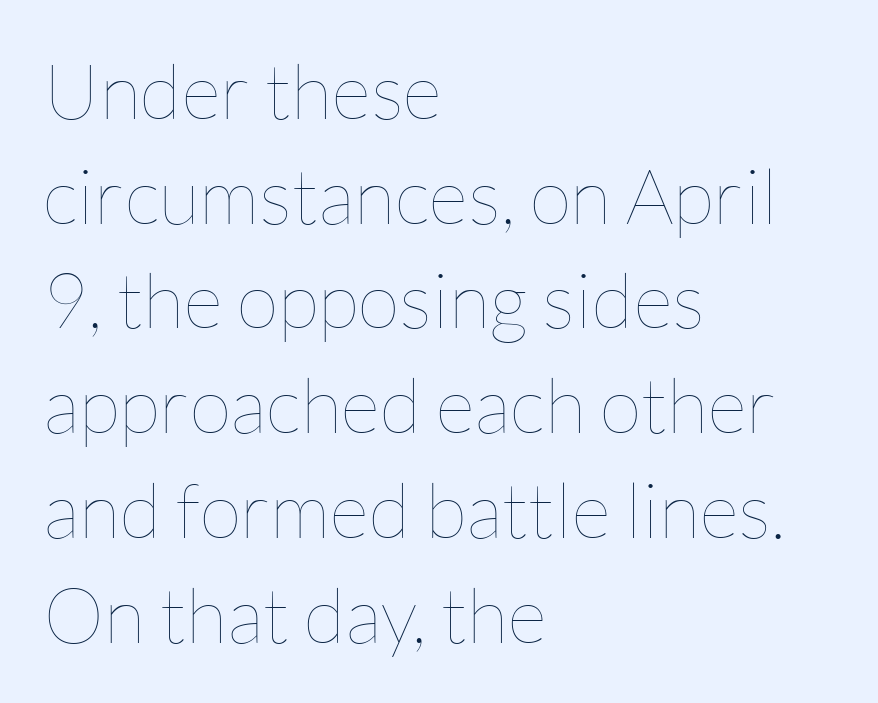
The image shows 77 px thin type, upright; set left-aligned, normal line spacing (1.36x), normal letter spacing, not underlined; low stroke contrast and a medium x-height.
